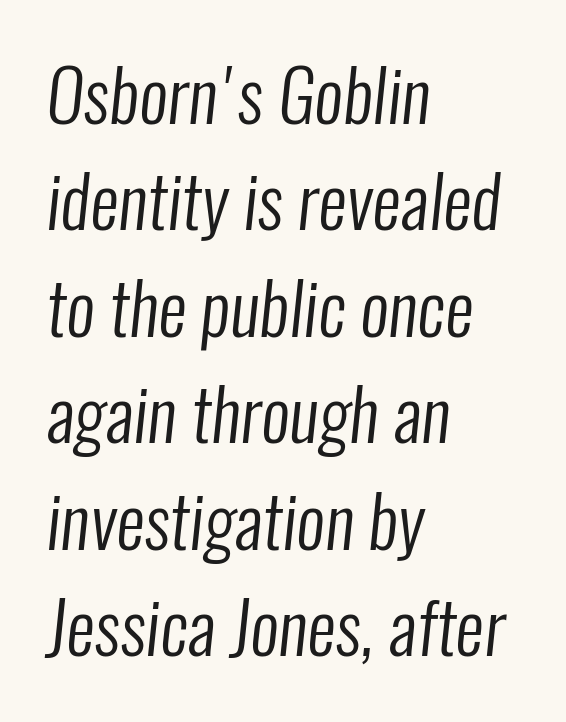
Q: Is the text bold? A: No.
Q: Is the typeface a serif or a sans-serif typeface? A: Sans-serif.
Q: Is the text underlined? A: No.
Q: How is the paragraph aligned? A: Left-aligned.
Q: Is the spacing between letters normal or unusually wide? A: Normal.
Q: Is the spacing between lines tight, normal or loose? A: Normal.
Q: Width (condensed, normal, or wide)? A: Condensed.
Q: Stroke contrast? A: Low.
Q: x-height? A: Medium.
Q: Monospaced? A: No.
